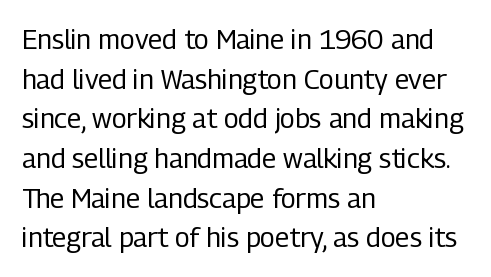
{"italic": "no", "bold": "no", "underline": "no", "align": "left", "line_spacing": "normal", "line_spacing_ratio": 1.47, "letter_spacing": "normal", "letter_spacing_em": 0.0, "glyph_px": 27}
